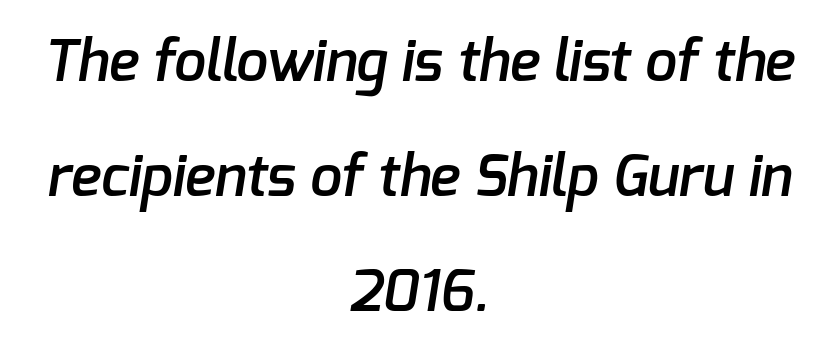
Compared with a flush-left layout, this one balances lines on the center instead. The text was rendered using a sans face with plain stroke endings. Compared with typical body copy, the letter spacing here is the same. The words here are not underlined. How heavy is the stroke? Medium-heavy — a semibold, shy of bold.
